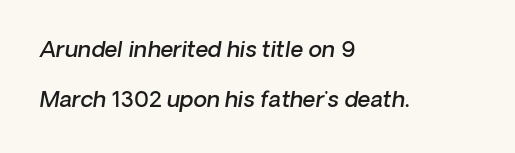
Casual observation: everything's shoved over to the left. Reading down the column, the eye jumps a long way to each next line. A bit beefed up — I'd call it semibold rather than bold. The letters are slanted; this is an italic face. This rendering leaves character spacing at its baseline value.
